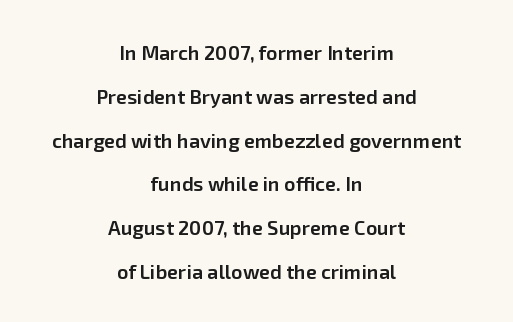
The image shows 20 px text type, upright; set centered, loose line spacing (2.19x), normal letter spacing, not underlined.
